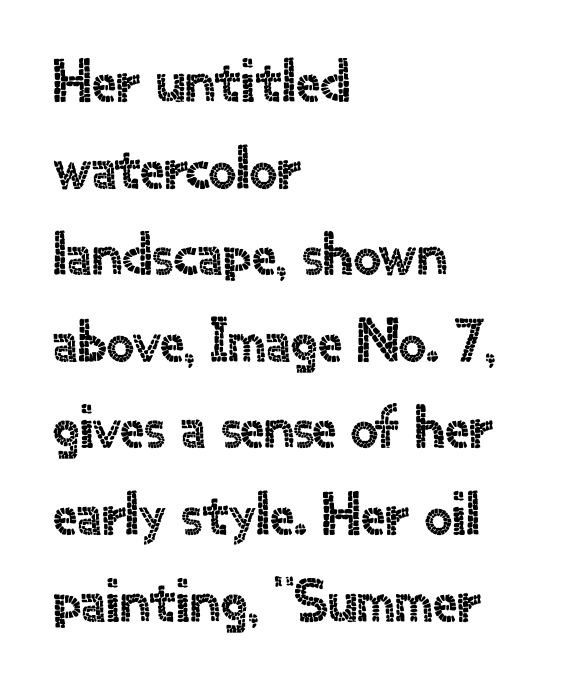
The paragraph has a hard left edge and a soft right edge. Every stem runs plumb, perpendicular to the baseline. Is the letter spacing exaggerated? No — it looks like the ordinary default. Is this a fixed-width face? No — the glyphs have proportional, varying widths. Does the leading feel generous? No, just average.
